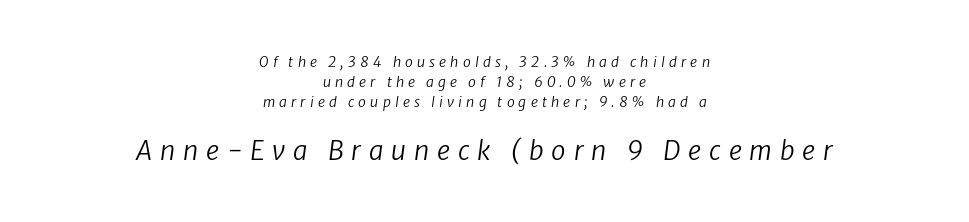
Q: Is the text bold? A: No.
Q: Is the text italic (slanted)? A: Yes, it leans right by about 8 degrees.
Q: Is the text underlined? A: No.
Q: How is the paragraph aligned? A: Centered.
Q: Is the spacing between letters normal or unusually wide? A: Unusually wide.
Q: Is the spacing between lines tight, normal or loose? A: Normal.
Q: Which block of text is set in a larger size, the first (top) or the second (bottom)? A: The second (bottom) one.
